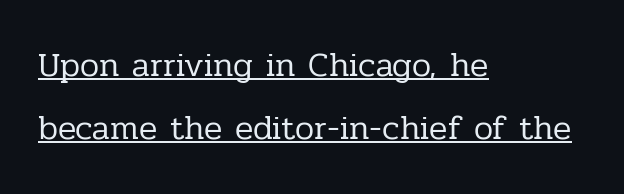
The image shows 34 px regular-weight serif type, upright; set left-aligned, line spacing 1.86x, normal letter spacing, underlined; low stroke contrast and a medium x-height.
